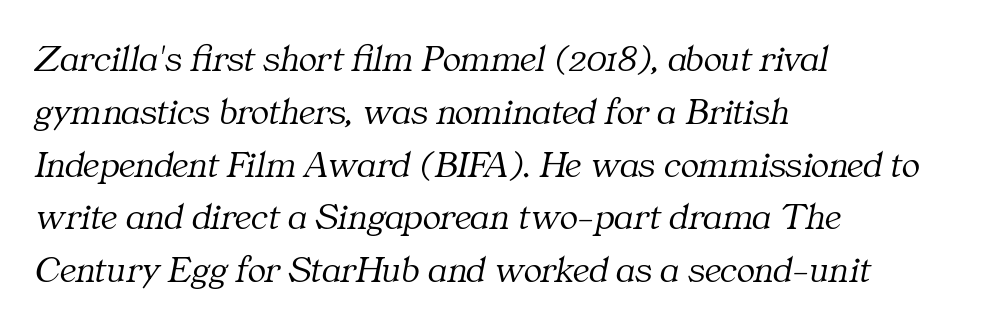
Q: Is the text bold? A: No.
Q: Is the text italic (slanted)? A: Yes, it leans right by about 11 degrees.
Q: Is the typeface a serif or a sans-serif typeface? A: Serif.
Q: Is the text underlined? A: No.
Q: How is the paragraph aligned? A: Left-aligned.
Q: Is the spacing between letters normal or unusually wide? A: Normal.
Q: Is the spacing between lines tight, normal or loose? A: Normal.
Q: Width (condensed, normal, or wide)? A: Normal.
Q: Stroke contrast? A: Medium.
Q: x-height? A: Medium.
Q: Monospaced? A: No.
